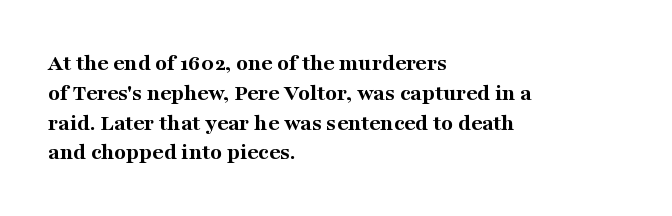
{"italic": "no", "bold": "yes", "underline": "no", "align": "left", "line_spacing_ratio": 1.24, "letter_spacing": "normal", "letter_spacing_em": 0.0, "glyph_px": 24}
